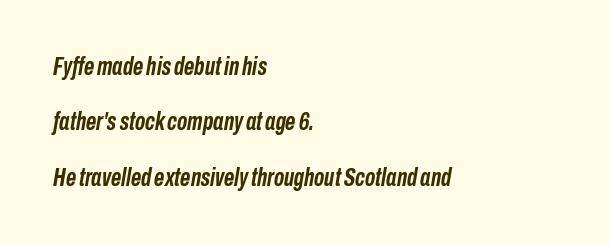
{"italic": "yes", "lean": "right", "slant_degrees": 10, "bold": "yes", "underline": "no", "align": "left", "line_spacing": "loose", "line_spacing_ratio": 2.22, "letter_spacing": "normal", "letter_spacing_em": 0.0, "glyph_px": 25}
